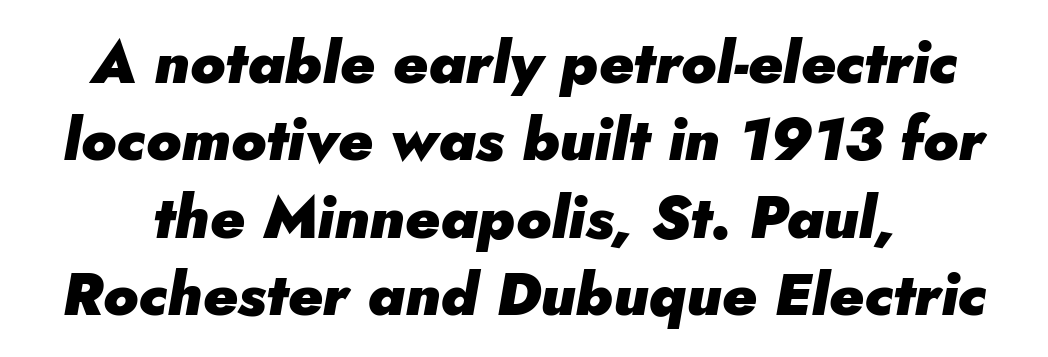
{"italic": "yes", "lean": "right", "slant_degrees": 5, "bold": "yes", "weight": "heavy", "width": "normal", "stroke_contrast": "low", "x_height": "small", "monospaced": "no", "underline": "no", "line_spacing": "normal", "line_spacing_ratio": 1.29, "letter_spacing": "normal", "letter_spacing_em": 0.0, "glyph_px": 60}
